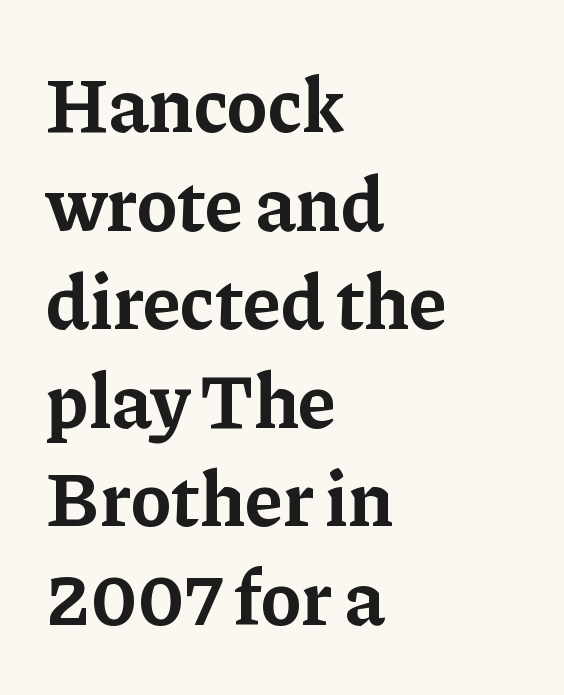
Q: Is the text bold? A: Yes.
Q: Is the text italic (slanted)? A: No, it is upright.
Q: Is the typeface a serif or a sans-serif typeface? A: Serif.
Q: Is the text underlined? A: No.
Q: How is the paragraph aligned? A: Left-aligned.
Q: Is the spacing between letters normal or unusually wide? A: Normal.
Q: Is the spacing between lines tight, normal or loose? A: Normal.
Q: Width (condensed, normal, or wide)? A: Normal.
Q: Stroke contrast? A: Low.
Q: x-height? A: Medium.
Q: Monospaced? A: No.
